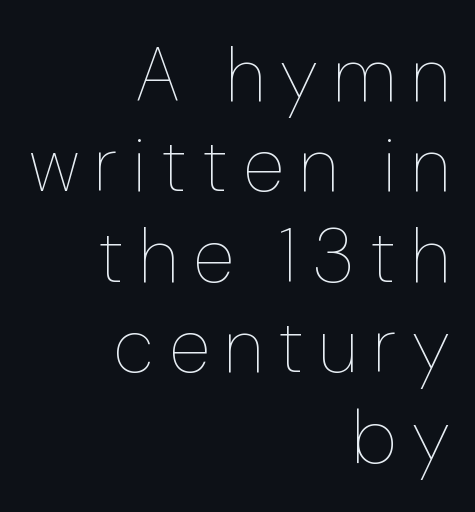
Q: Is the text bold? A: No.
Q: Is the text italic (slanted)? A: No, it is upright.
Q: Is the text underlined? A: No.
Q: How is the paragraph aligned? A: Right-aligned.
Q: Is the spacing between letters normal or unusually wide? A: Unusually wide.
Q: Width (condensed, normal, or wide)? A: Normal.
Q: Stroke contrast? A: Low.
Q: x-height? A: Medium.
Q: Monospaced? A: No.
